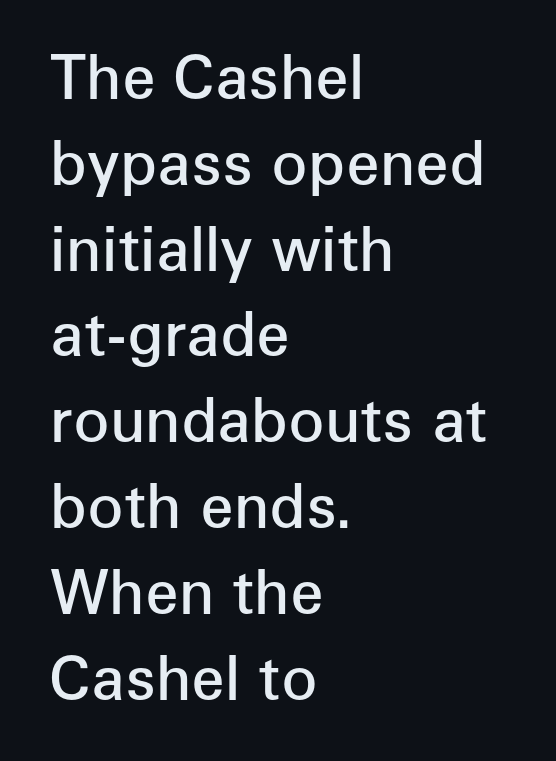
Underline: absent. The rag falls on the right side of this text block. Type style note: lacks serifs. Short note: letters normally spaced. Students, observe: this is what conventionally led text looks like. A bit beefed up — I'd call it semibold rather than bold.
